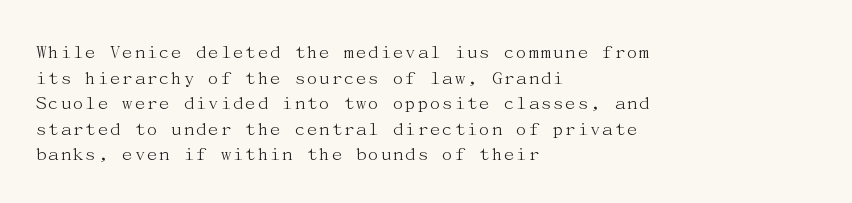
{"italic": "no", "bold": "no", "underline": "no", "align": "left", "line_spacing_ratio": 1.22, "letter_spacing": "normal", "letter_spacing_em": 0.0, "glyph_px": 21}
